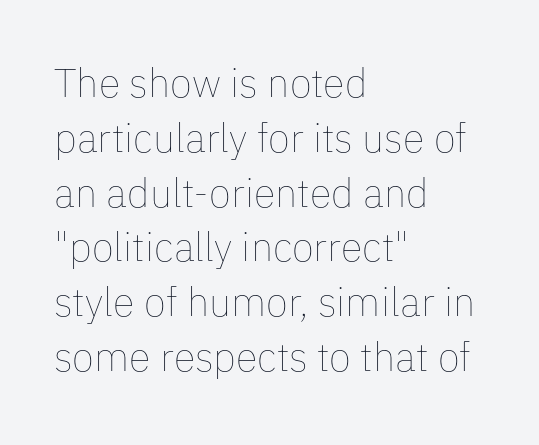
Q: Is the text bold? A: No.
Q: Is the text italic (slanted)? A: No, it is upright.
Q: Is the text underlined? A: No.
Q: How is the paragraph aligned? A: Left-aligned.
Q: Is the spacing between letters normal or unusually wide? A: Normal.
Q: Is the spacing between lines tight, normal or loose? A: Normal.
Q: Width (condensed, normal, or wide)? A: Normal.
Q: Stroke contrast? A: Low.
Q: x-height? A: Medium.
Q: Monospaced? A: No.
